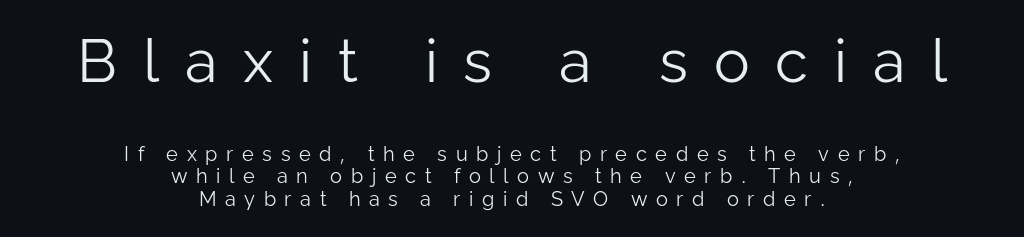
Q: Is the text bold? A: No.
Q: Is the text italic (slanted)? A: No, it is upright.
Q: Is the typeface a serif or a sans-serif typeface? A: Sans-serif.
Q: Is the text underlined? A: No.
Q: How is the paragraph aligned? A: Centered.
Q: Is the spacing between letters normal or unusually wide? A: Unusually wide.
Q: Is the spacing between lines tight, normal or loose? A: Tight.
Q: Which block of text is set in a larger size, the first (top) or the second (bottom)? A: The first (top) one.
Q: Width (condensed, normal, or wide)? A: Normal.
Q: Stroke contrast? A: Low.
Q: x-height? A: Medium.
Q: Monospaced? A: No.
